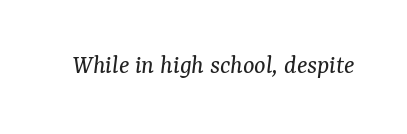
Tracking value appears to be zero — textbook default spacing. Decoration check: the copy has no underline. If you drew a line through each stem, it would be angled. Think standard paragraph weight, or any step lighter than that.
